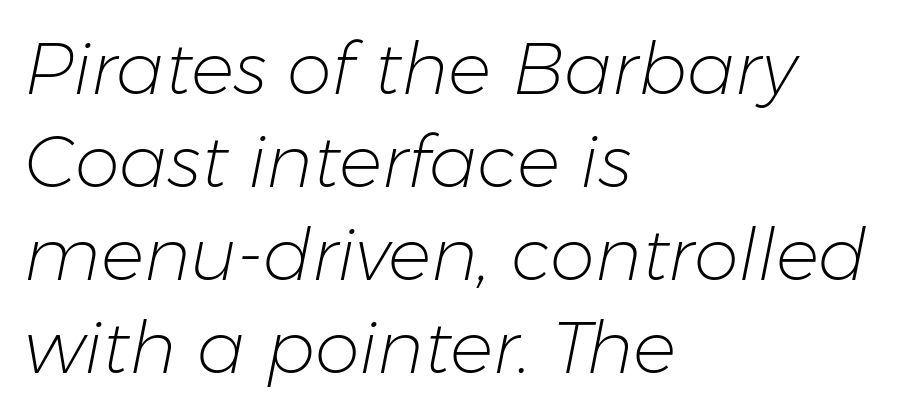
Beneath every word, the page is bare. Notice how the passage keeps a crisp vertical edge on the left only. Baseline-to-baseline distance is the conventional proportion of letter height. Here the designer chose a conventional face with non-uniform glyph widths. Designer's note — italics engaged. Caption: face not bold, strokes unweighted.
